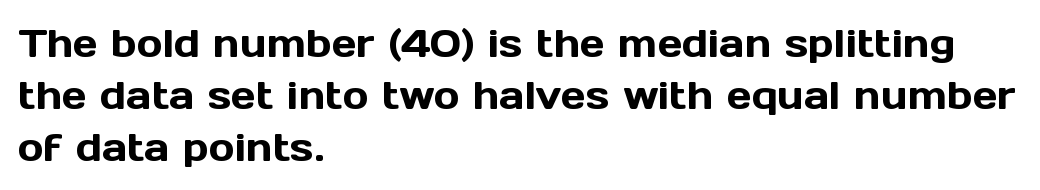
The image shows 39 px sans-serif type, upright; set left-aligned, normal line spacing (1.33x), normal letter spacing, not underlined; a medium x-height.
